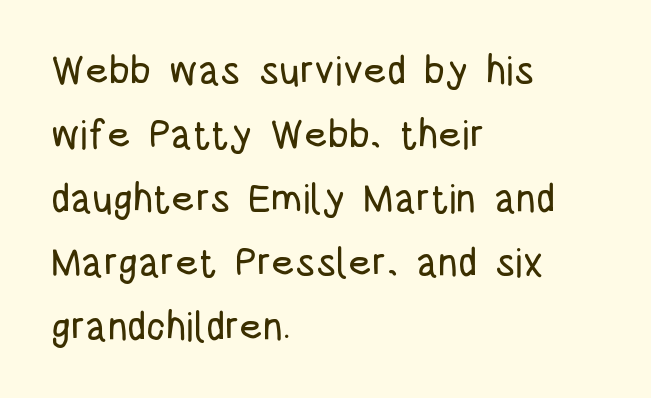
{"serif": "no", "italic": "no", "width": "condensed", "stroke_contrast": "low", "x_height": "large", "monospaced": "no", "underline": "no", "align": "left", "line_spacing": "normal", "line_spacing_ratio": 1.6, "letter_spacing": "normal", "letter_spacing_em": 0.0, "glyph_px": 40}
